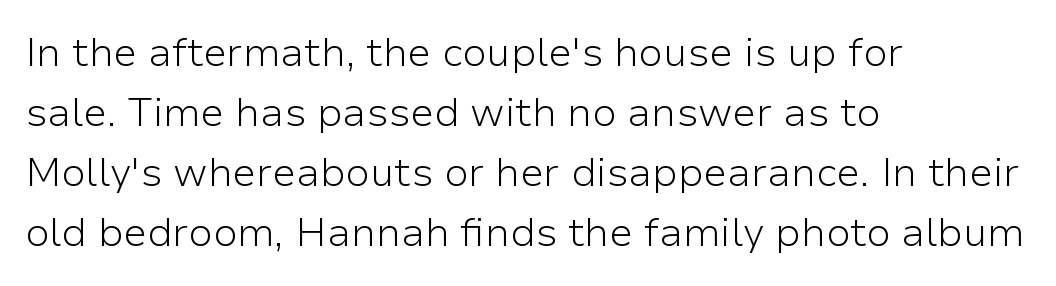
Does extra space separate the letters? No, they use regular spacing. Spacing verdict: proportional, widths tailored to each character. Is there much room between lines? A standard amount, neither cramped nor airy. Upright lettering throughout. Serif or sans? Sans — the stroke terminals are bare.
